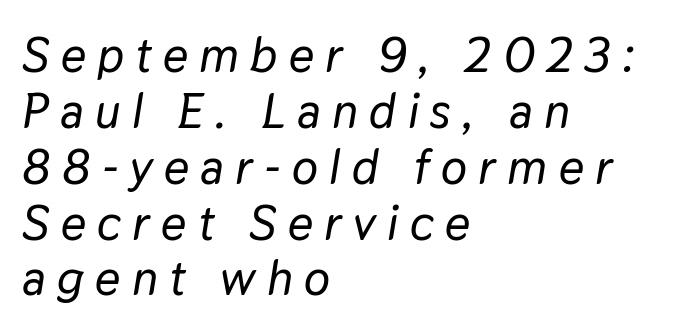
Is the block centered? No — it sits flush against the left margin. The designer dialed line spacing down below the default. Notice how the stems are inclined rather than vertical — that's the hallmark of italics. Do the characters align in a grid? No, the font is proportional.
